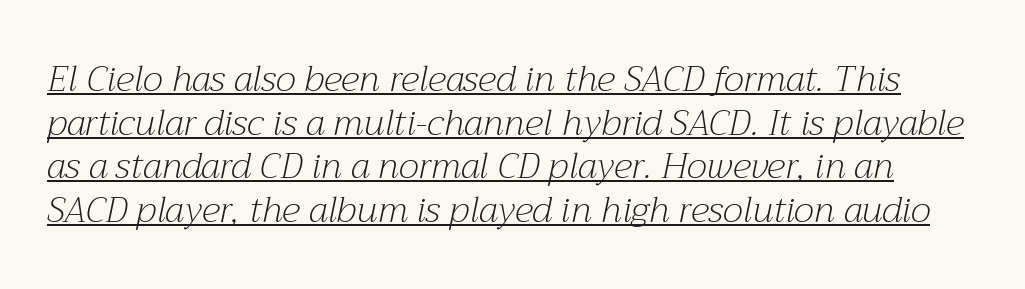
Q: Is the text bold? A: No.
Q: Is the text italic (slanted)? A: Yes, it leans right by about 12 degrees.
Q: Is the typeface a serif or a sans-serif typeface? A: Serif.
Q: Is the text underlined? A: Yes.
Q: Is the spacing between letters normal or unusually wide? A: Normal.
Q: Width (condensed, normal, or wide)? A: Normal.
Q: Stroke contrast? A: Medium.
Q: x-height? A: Medium.
Q: Monospaced? A: No.
